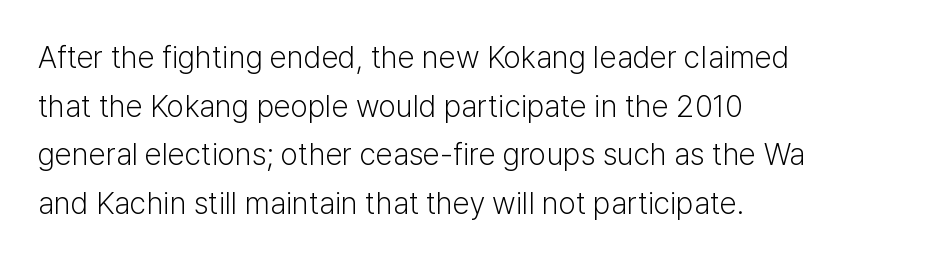
Q: Is the text bold? A: No.
Q: Is the text italic (slanted)? A: No, it is upright.
Q: Is the typeface a serif or a sans-serif typeface? A: Sans-serif.
Q: Is the text underlined? A: No.
Q: How is the paragraph aligned? A: Left-aligned.
Q: Is the spacing between letters normal or unusually wide? A: Normal.
Q: Is the spacing between lines tight, normal or loose? A: Normal.
Q: Width (condensed, normal, or wide)? A: Normal.
Q: Stroke contrast? A: Low.
Q: x-height? A: Medium.
Q: Monospaced? A: No.
